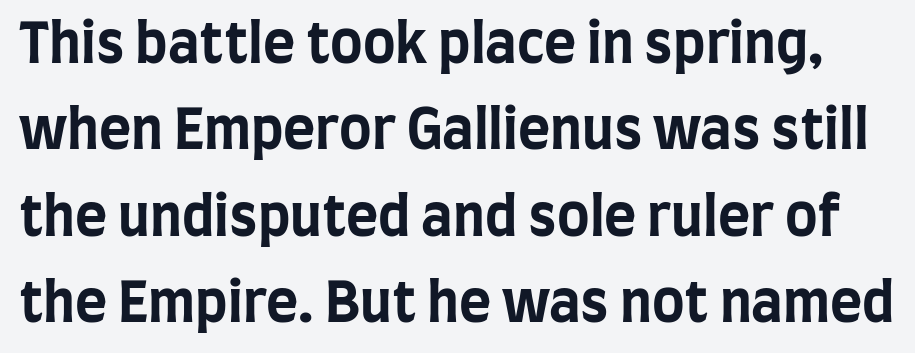
This is sans-serif lettering, the kind often seen on screens and signage. Bare-footed words on every line. This block has exactly the height ordinary leading produces. Emphasis by weight is at full strength: bold. The letters advance in unequal steps, a hallmark of proportional type. No italicization has been applied; the sample stays upright.
